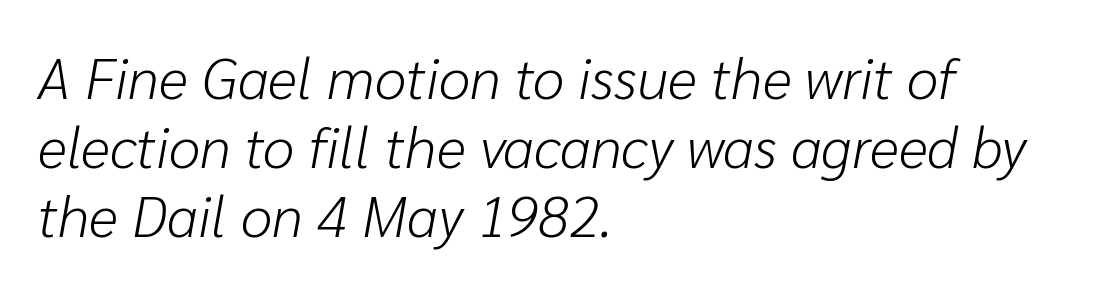
{"italic": "yes", "lean": "right", "slant_degrees": 10, "bold": "no", "weight": "light", "width": "normal", "stroke_contrast": "low", "x_height": "medium", "monospaced": "no", "underline": "no", "align": "left", "line_spacing_ratio": 1.21, "letter_spacing": "normal", "letter_spacing_em": 0.0, "glyph_px": 57}
